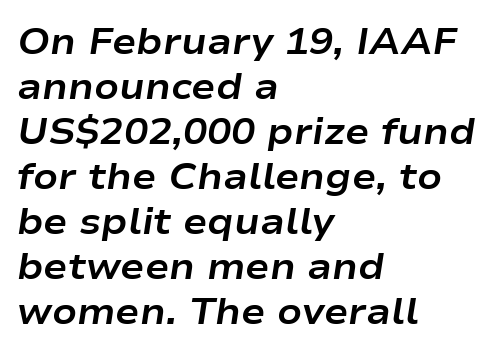
Q: Is the text bold? A: Yes.
Q: Is the text italic (slanted)? A: Yes, it leans right by about 9 degrees.
Q: Is the text underlined? A: No.
Q: How is the paragraph aligned? A: Left-aligned.
Q: Is the spacing between letters normal or unusually wide? A: Normal.
Q: Is the spacing between lines tight, normal or loose? A: Normal.
Q: Width (condensed, normal, or wide)? A: Wide.
Q: Stroke contrast? A: Low.
Q: x-height? A: Medium.
Q: Monospaced? A: No.
